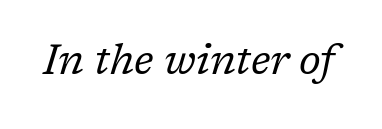
The image shows 42 px regular-weight serif type, italic (leaning right); set normal letter spacing, not underlined; low stroke contrast and a medium x-height.
